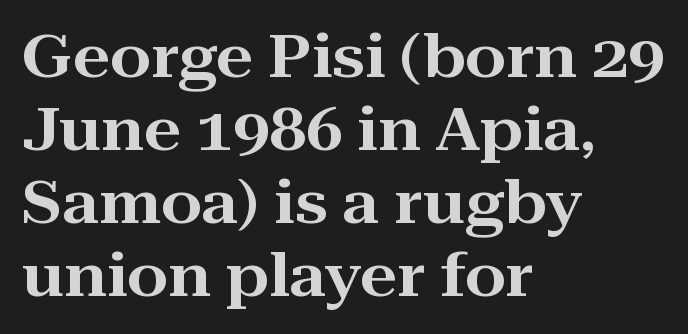
{"serif": "yes", "italic": "no", "width": "wide", "stroke_contrast": "high", "x_height": "medium", "monospaced": "no", "underline": "no", "align": "left", "line_spacing_ratio": 1.24, "letter_spacing": "normal", "letter_spacing_em": 0.0, "glyph_px": 59}
